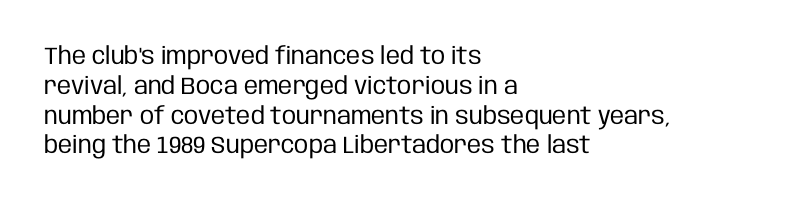
{"italic": "no", "bold": "no", "underline": "no", "align": "left", "line_spacing_ratio": 1.24, "letter_spacing": "normal", "letter_spacing_em": 0.0, "glyph_px": 24}
